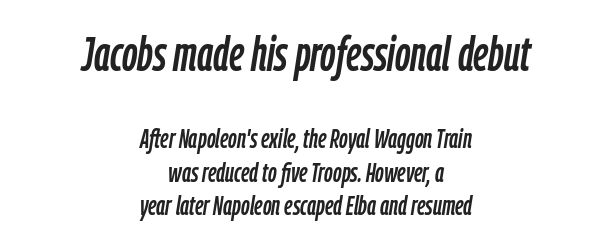
The image shows 48 px condensed type, italic (leaning right); set centered, line spacing 1.23x, normal letter spacing, not underlined; the first (top) block is 1.78x larger; low stroke contrast and a medium x-height.
